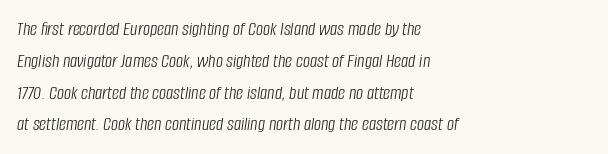
{"italic": "yes", "lean": "right", "slant_degrees": 8, "bold": "no", "underline": "no", "align": "left", "line_spacing": "normal", "line_spacing_ratio": 1.59, "letter_spacing": "normal", "letter_spacing_em": 0.0, "glyph_px": 20}
